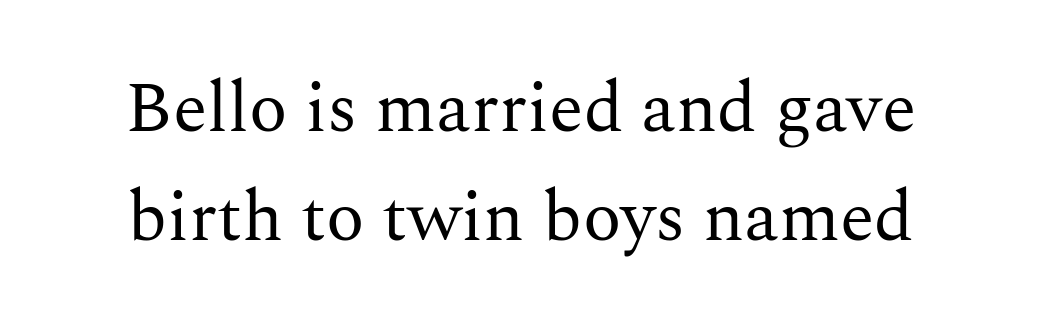
Words appear dense and cohesive because spacing is normal. Bold? No — there's no thickening of the strokes. Italic: no, the glyphs are upright roman. Typeset on center — no edge is straight. Honestly, there is no underline to notice here at all. This sample has the flowing, uneven cadence of proportional lettering.
